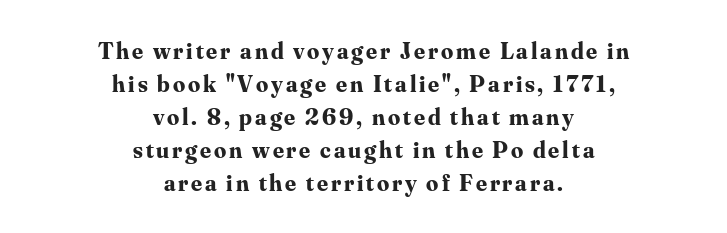
The image shows 24 px bold type, upright; set centered, normal line spacing (1.37x), not underlined.
